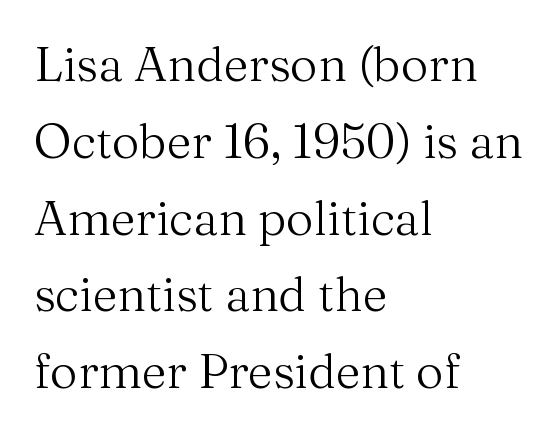
Q: Is the text bold? A: No.
Q: Is the text italic (slanted)? A: No, it is upright.
Q: Is the typeface a serif or a sans-serif typeface? A: Serif.
Q: Is the text underlined? A: No.
Q: How is the paragraph aligned? A: Left-aligned.
Q: Is the spacing between letters normal or unusually wide? A: Normal.
Q: Is the spacing between lines tight, normal or loose? A: Normal.
Q: Width (condensed, normal, or wide)? A: Normal.
Q: Stroke contrast? A: Medium.
Q: x-height? A: Medium.
Q: Monospaced? A: No.
